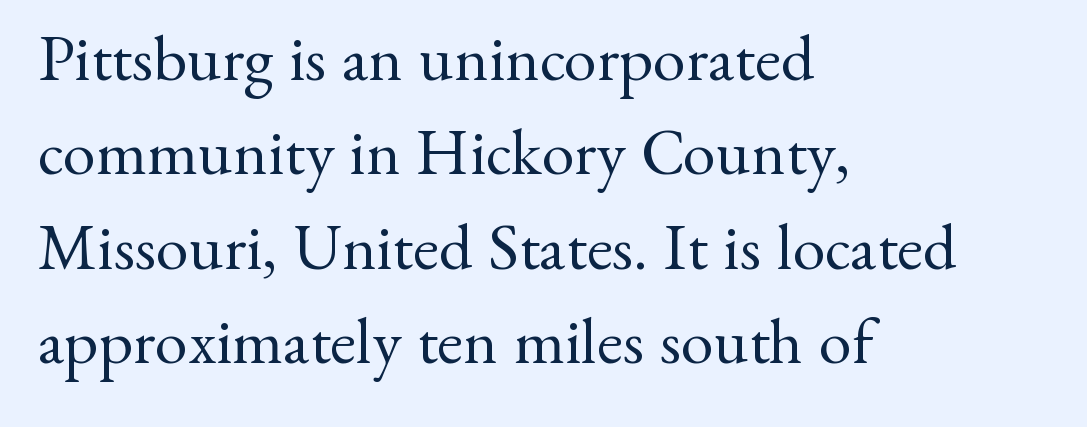
The image shows 66 px regular-weight serif type, upright; set left-aligned, normal line spacing (1.43x), normal letter spacing, not underlined; medium stroke contrast and a small x-height.
